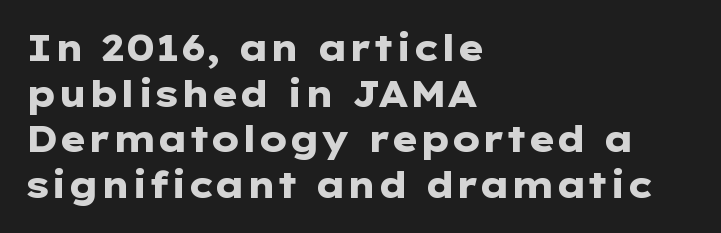
The image shows 36 px heavy, wide sans-serif type, upright; set left-aligned, normal line spacing (1.27x), normal letter spacing, not underlined; low stroke contrast and a medium x-height.
